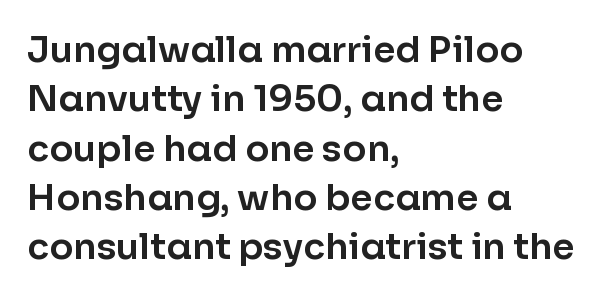
The image shows 36 px sans-serif type, upright; set left-aligned, normal line spacing (1.37x), normal letter spacing, not underlined; low stroke contrast and a medium x-height.
